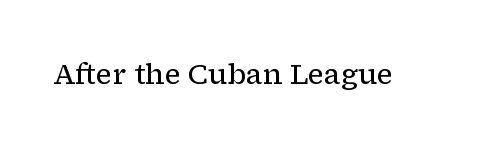
Descender tails drop into unmarked territory. Do the characters align in a grid? No, the font is proportional. Letterform terminals end in serifs throughout the passage. Weight: not bold — regular or lighter. Quick note: not italic, upright.
